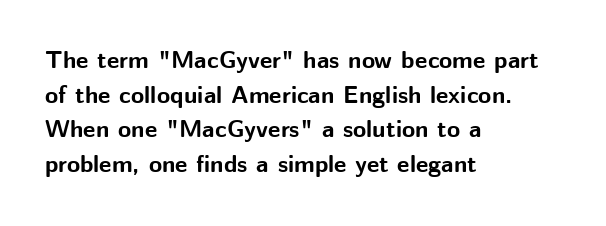
The image shows 24 px bold type, upright; set left-aligned, normal line spacing (1.44x), normal letter spacing, not underlined.
